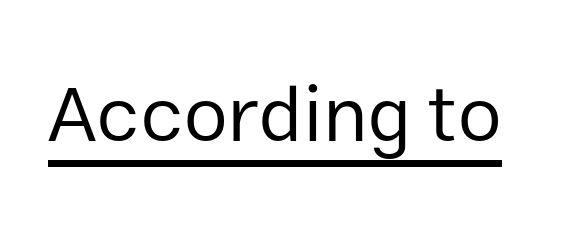
The image shows 79 px regular-weight sans-serif type, upright; set normal letter spacing, underlined; low stroke contrast and a medium x-height.
